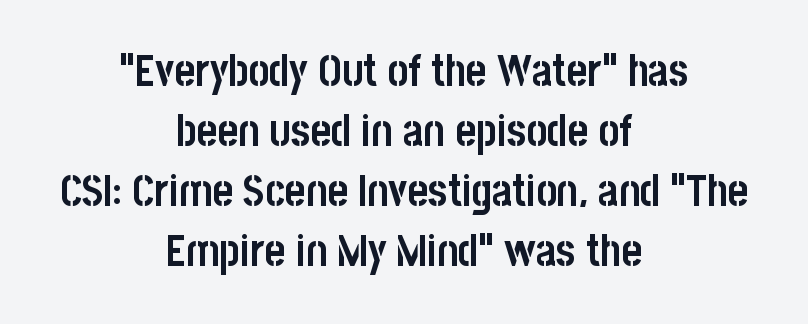
{"serif": "no", "italic": "no", "bold": "yes", "weight": "semibold", "width": "condensed", "stroke_contrast": "low", "x_height": "large", "monospaced": "no", "underline": "no", "align": "center", "line_spacing": "normal", "line_spacing_ratio": 1.36, "letter_spacing": "normal", "letter_spacing_em": 0.0, "glyph_px": 44}
